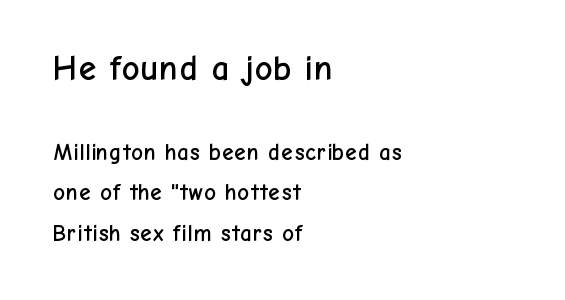
Do the characters align in a grid? No, the font is proportional. This sample uses a sans-serif face. Honestly, there is no underline to notice here at all. Note: larger setting up top, smaller setting below. This rendering uses left alignment, leaving the right contour irregular.
